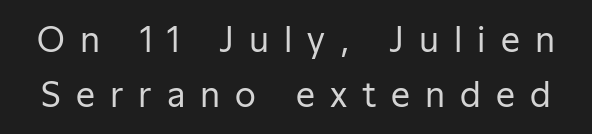
Q: Is the text bold? A: No.
Q: Is the text italic (slanted)? A: No, it is upright.
Q: Is the typeface a serif or a sans-serif typeface? A: Sans-serif.
Q: Is the text underlined? A: No.
Q: Is the spacing between letters normal or unusually wide? A: Unusually wide.
Q: Is the spacing between lines tight, normal or loose? A: Normal.
Q: Width (condensed, normal, or wide)? A: Normal.
Q: Stroke contrast? A: Low.
Q: x-height? A: Medium.
Q: Monospaced? A: No.
